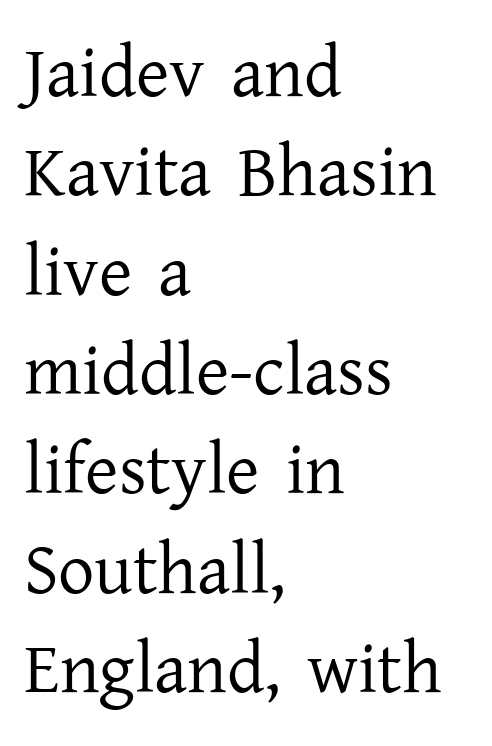
The image shows 72 px regular-weight serif type, upright; set left-aligned, normal line spacing (1.38x), normal letter spacing, not underlined; low stroke contrast and a medium x-height.
